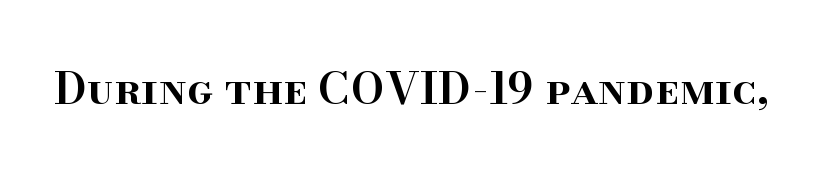
Think of a printed novel: that variable character pitch is what you see here. Does extra space separate the letters? No, they use regular spacing. Glance below the letters and you will spot only blank space. Caption: semibold face, moderately heavy strokes.
